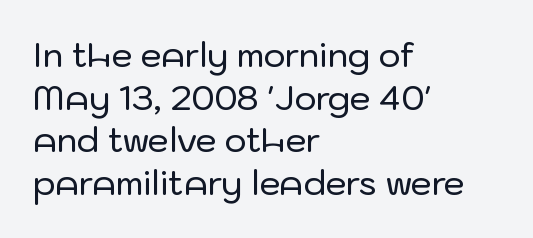
The image shows 33 px sans-serif type, upright; set left-aligned, normal line spacing (1.29x), normal letter spacing, not underlined; low stroke contrast and a medium x-height.
